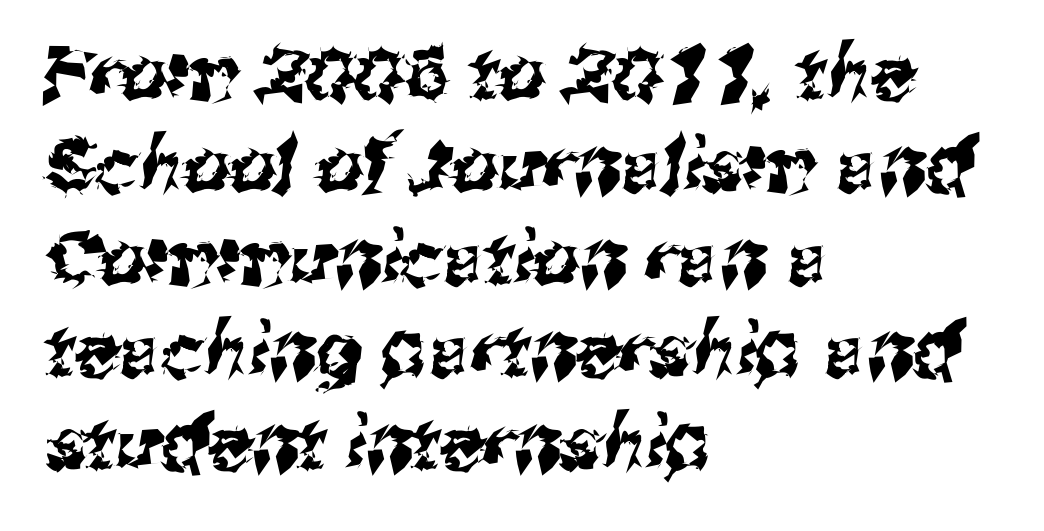
Does the type have serifs? No, each stem ends abruptly. Do the characters align in a grid? No, the font is proportional. Each row of text sits above clean, open space. Each line starts at the same left margin while the right side varies. Is there much room between lines? A standard amount, neither cramped nor airy.
